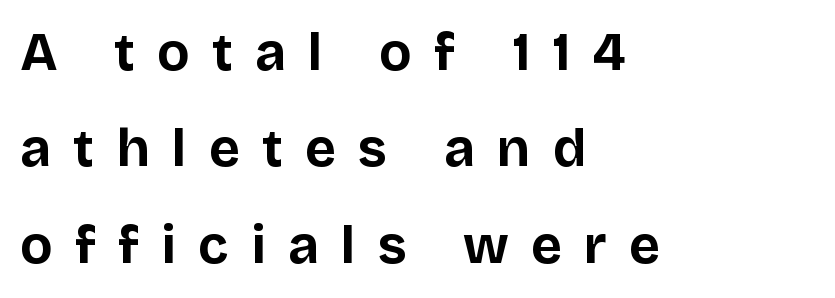
Short note: letters widely spaced. The face used here is proportionally spaced, like ordinary book or web type. Notice how the passage keeps a crisp vertical edge on the left only. The face used here is a sans, in the tradition of grotesques and geometrics. You can tell it's not italic because the verticals are truly vertical.
